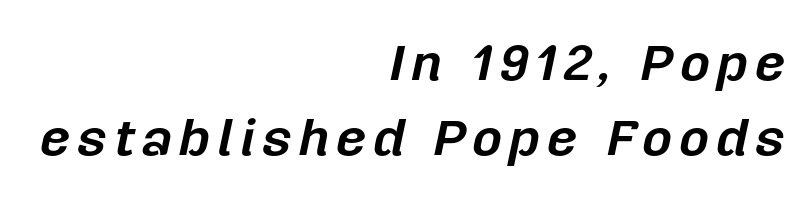
Q: Is the text bold? A: Yes.
Q: Is the text italic (slanted)? A: Yes, it leans right by about 12 degrees.
Q: Is the text underlined? A: No.
Q: How is the paragraph aligned? A: Right-aligned.
Q: Is the spacing between lines tight, normal or loose? A: Normal.
Q: Width (condensed, normal, or wide)? A: Normal.
Q: Stroke contrast? A: Low.
Q: x-height? A: Medium.
Q: Monospaced? A: No.
